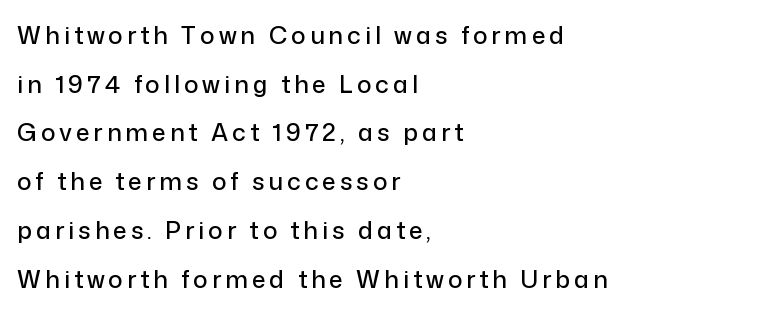
Reading down the block, your eye returns to a fixed left position each line. Each row of text sits above clean, open space. The passage shown stacks its lines with a broad gap. In terms of posture, this sample is upright.
